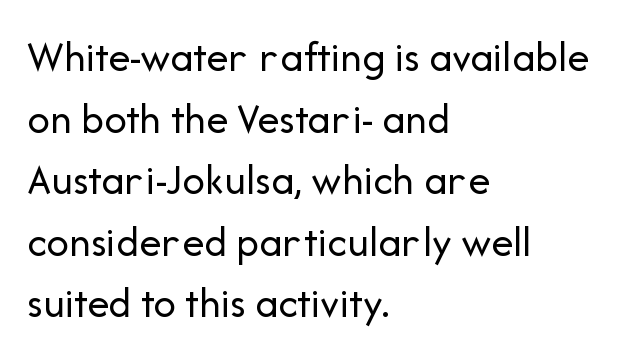
The line texture is even and compact thanks to regular tracking. Ink coverage per letter is moderate at most. This sample keeps an unexceptional amount of space between lines. Type style note: lacks serifs. Line beginnings align vertically; line endings do not.
